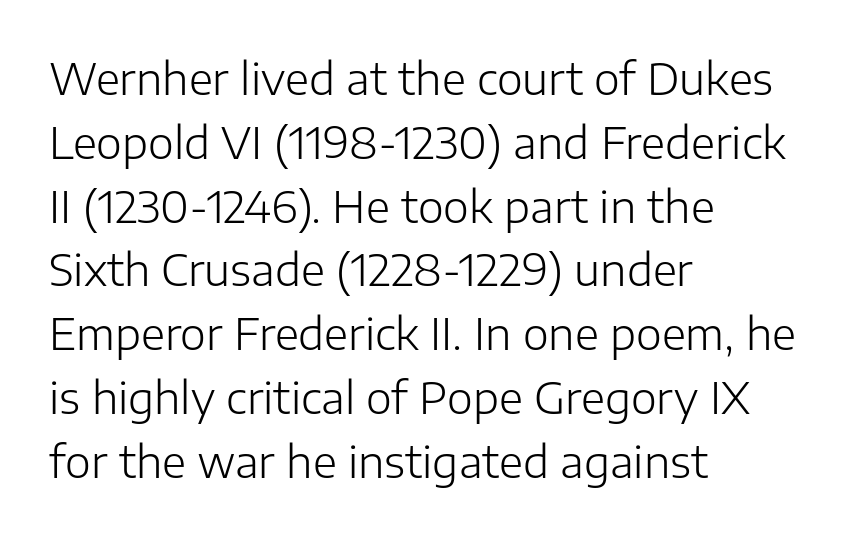
Descenders are the only things crossing below the line. This sample uses plain, unmodified letter spacing. Spacing verdict: proportional, widths tailored to each character. A typesetter would mark this as roman, not italic. In CSS terms this would be text-align: left.
